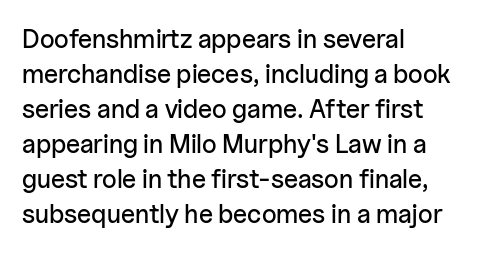
Upright lettering throughout. A classic flush-left, rag-right setting is used for this passage. Underlining? Definitely not there. The passage shown stacks its lines at a standard gap. The letterforms sit shoulder to shoulder at normal distance.
